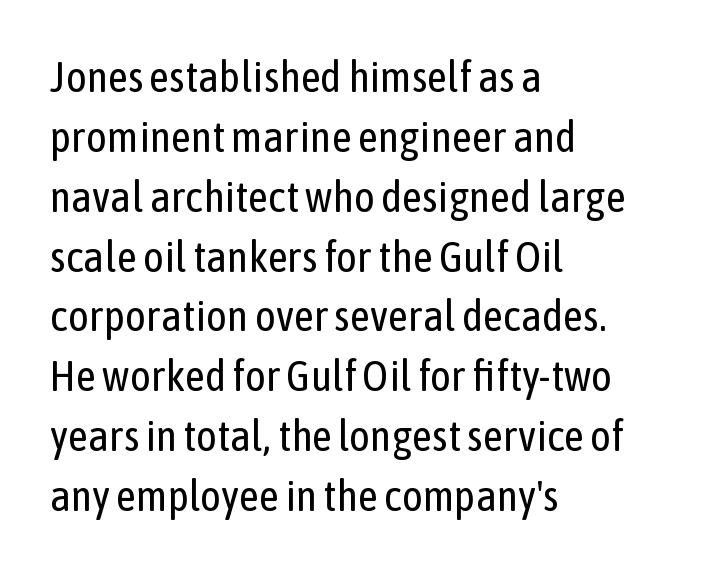
{"serif": "no", "italic": "no", "bold": "no", "weight": "regular", "width": "condensed", "stroke_contrast": "low", "x_height": "medium", "monospaced": "no", "underline": "no", "align": "left", "line_spacing": "normal", "line_spacing_ratio": 1.36, "letter_spacing": "normal", "letter_spacing_em": 0.0, "glyph_px": 44}
